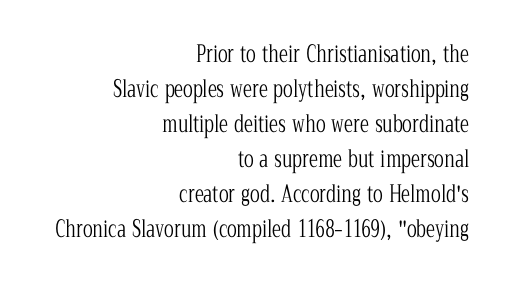
{"italic": "no", "bold": "no", "underline": "no", "align": "right", "line_spacing": "normal", "line_spacing_ratio": 1.52, "letter_spacing": "normal", "letter_spacing_em": 0.0, "glyph_px": 23}
